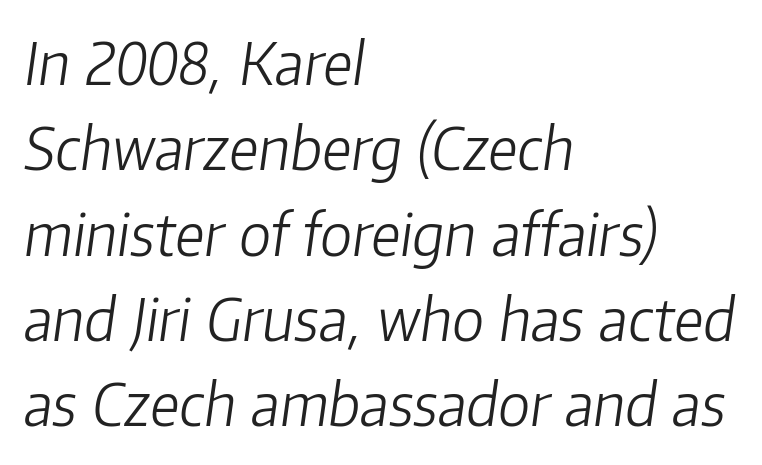
Q: Is the text bold? A: No.
Q: Is the text italic (slanted)? A: Yes, it leans right by about 8 degrees.
Q: Is the text underlined? A: No.
Q: How is the paragraph aligned? A: Left-aligned.
Q: Is the spacing between letters normal or unusually wide? A: Normal.
Q: Is the spacing between lines tight, normal or loose? A: Normal.
Q: Width (condensed, normal, or wide)? A: Normal.
Q: Stroke contrast? A: Low.
Q: x-height? A: Medium.
Q: Monospaced? A: No.
